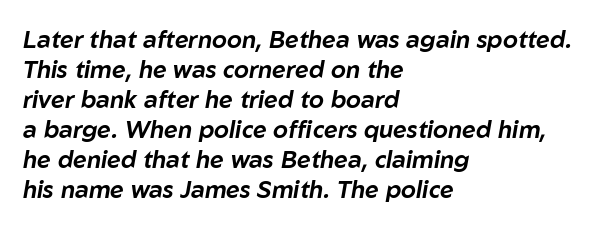
Normally led — the rows are evenly, conventionally spaced. In terms of letterspacing, this is plain default setting. Lines of text with bare space underneath. The lines in this sample share a left origin and differ only in where they stop. Tall strokes in this sample are angled rather than plumb.
